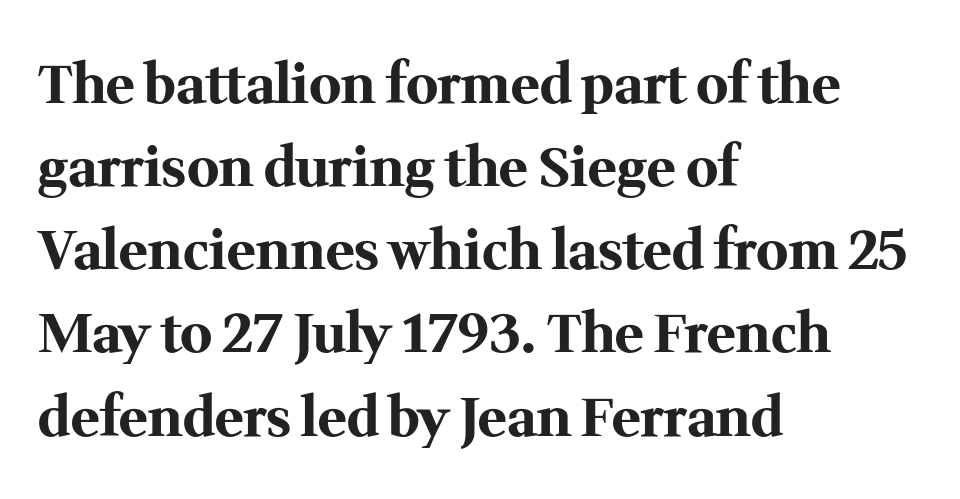
The image shows 54 px bold serif type, upright; set left-aligned, normal line spacing (1.54x), normal letter spacing, not underlined; medium stroke contrast and a medium x-height.
